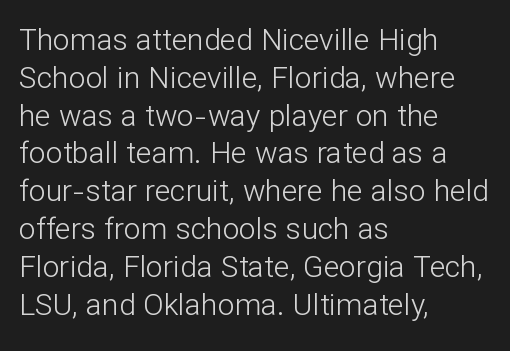
{"serif": "no", "italic": "no", "bold": "no", "weight": "light", "width": "normal", "stroke_contrast": "low", "x_height": "medium", "monospaced": "no", "underline": "no", "align": "left", "line_spacing": "normal", "line_spacing_ratio": 1.26, "letter_spacing": "normal", "letter_spacing_em": 0.0, "glyph_px": 30}
